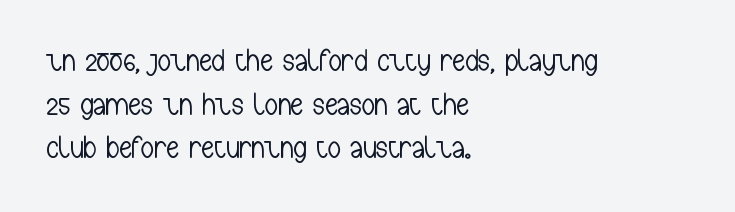
{"serif": "no", "italic": "no", "bold": "no", "weight": "light", "width": "condensed", "stroke_contrast": "low", "x_height": "medium", "monospaced": "no", "underline": "no", "align": "left", "line_spacing": "normal", "line_spacing_ratio": 1.36, "letter_spacing": "normal", "letter_spacing_em": 0.0, "glyph_px": 32}
